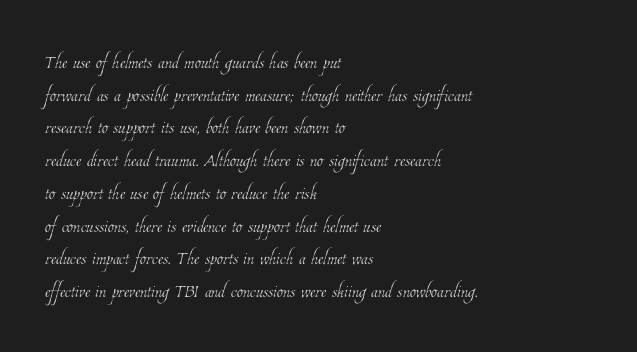
Q: Is the text bold? A: No.
Q: Is the text underlined? A: No.
Q: How is the paragraph aligned? A: Left-aligned.
Q: Is the spacing between letters normal or unusually wide? A: Normal.
Q: Is the spacing between lines tight, normal or loose? A: Normal.
